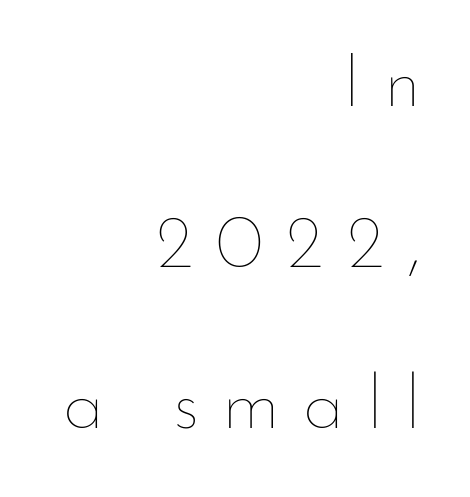
The image shows 76 px thin type, upright; set right-aligned, loose line spacing (2.12x), unusually wide letter spacing (+0.3 em), not underlined; low stroke contrast and a small x-height.
